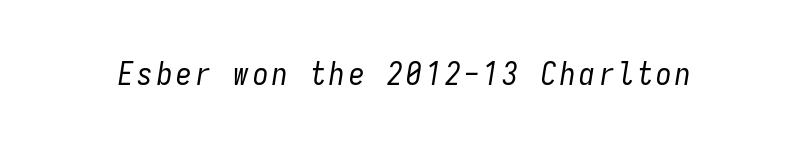
Italic: yes, the glyphs are oblique. The words here are not underlined. Bold? No — there's no thickening of the strokes. Every character here occupies the same horizontal width, giving the sample a typewriter-like rhythm.
